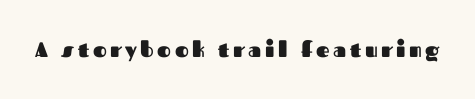
Pretty heavy lettering here — definitely bold. The passage shown is not underscored anywhere. Do the letters lean? They stand straight.
